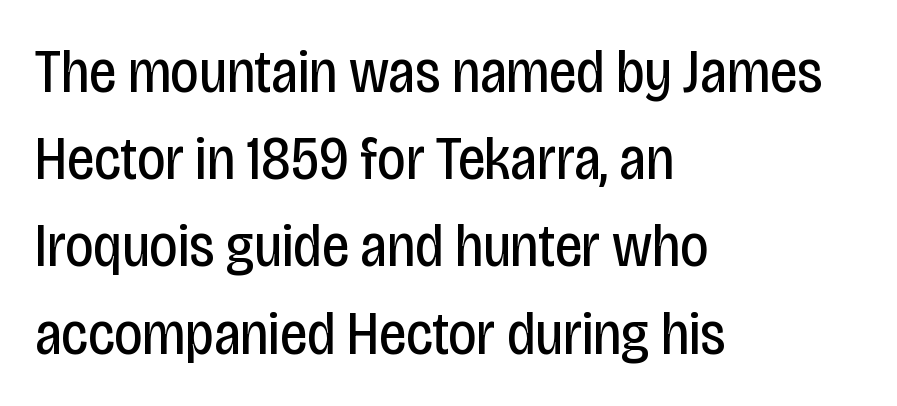
{"serif": "no", "italic": "no", "bold": "no", "weight": "regular", "width": "condensed", "stroke_contrast": "low", "x_height": "large", "monospaced": "no", "underline": "no", "align": "left", "line_spacing": "normal", "line_spacing_ratio": 1.43, "letter_spacing": "normal", "letter_spacing_em": 0.0, "glyph_px": 61}
